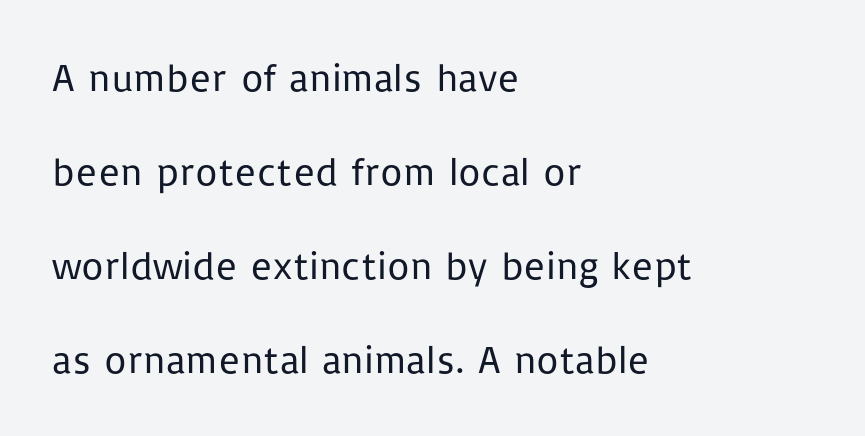
The image shows 39 px regular-weight sans-serif type, upright; set left-aligned, loose line spacing (2.41x), normal letter spacing, not underlined; low stroke contrast and a medium x-height.
